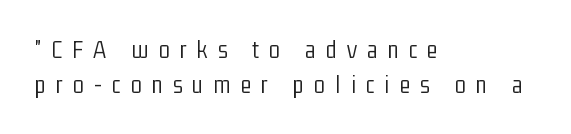
{"italic": "no", "bold": "no", "underline": "no", "align": "left", "line_spacing": "normal", "line_spacing_ratio": 1.42, "letter_spacing": "wide", "letter_spacing_em": 0.41, "glyph_px": 25}
